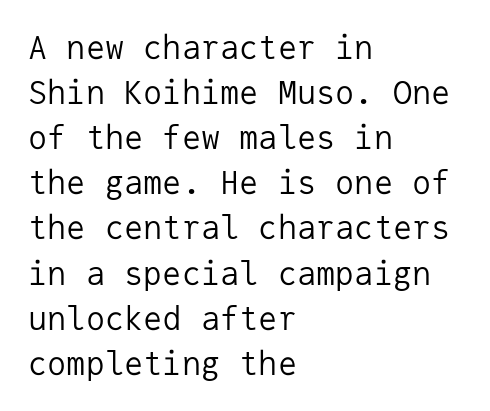
Letters have the restrained weight of plain body copy at most. Think of a typewriter: that constant character pitch is what you see here. Beneath every word, the page is bare. The passage shown stacks its lines at a standard gap.
